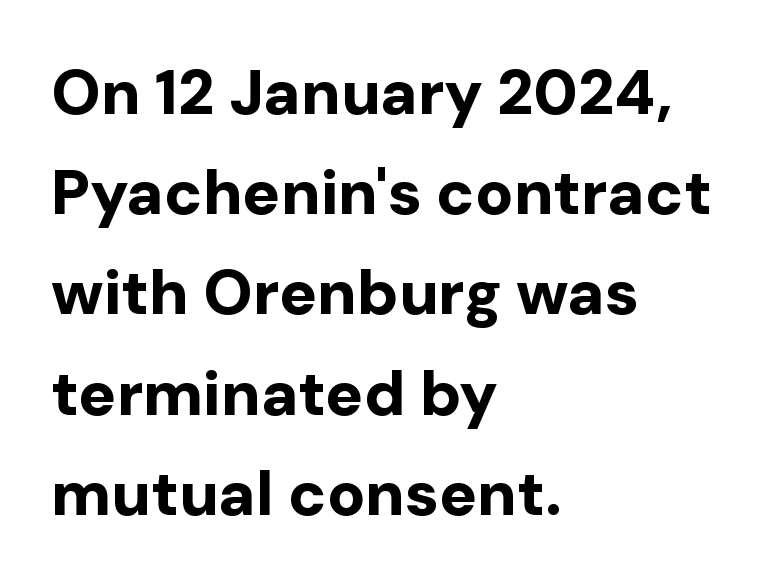
Visually the block forms a straight wall on the left and a jagged coastline on the right. A typesetter would call this zero additional tracking. These lines were composed using upright roman letters. A typesetter would label this face a sans. Beneath every word, the page is bare.
